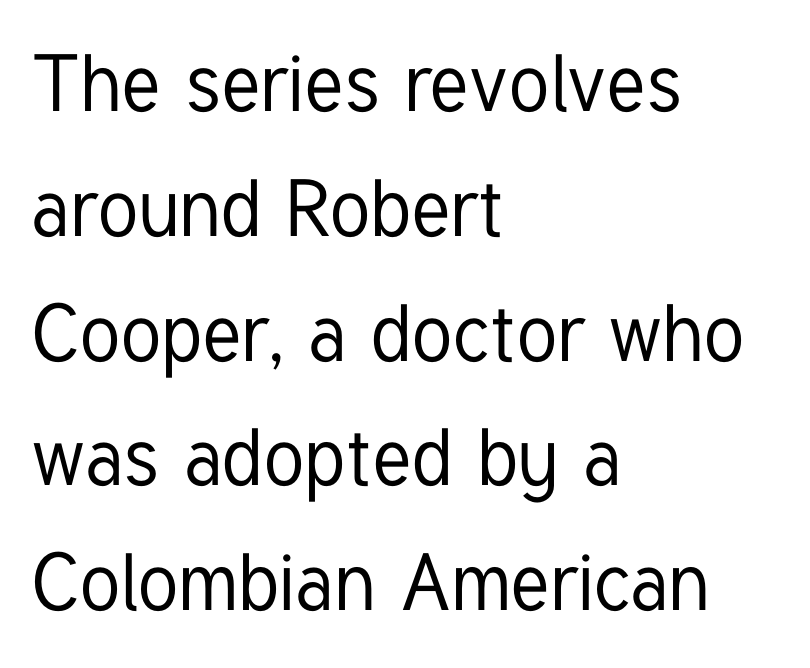
The image shows 80 px condensed sans-serif type, upright; set left-aligned, normal line spacing (1.56x), normal letter spacing, not underlined; low stroke contrast and a medium x-height.
